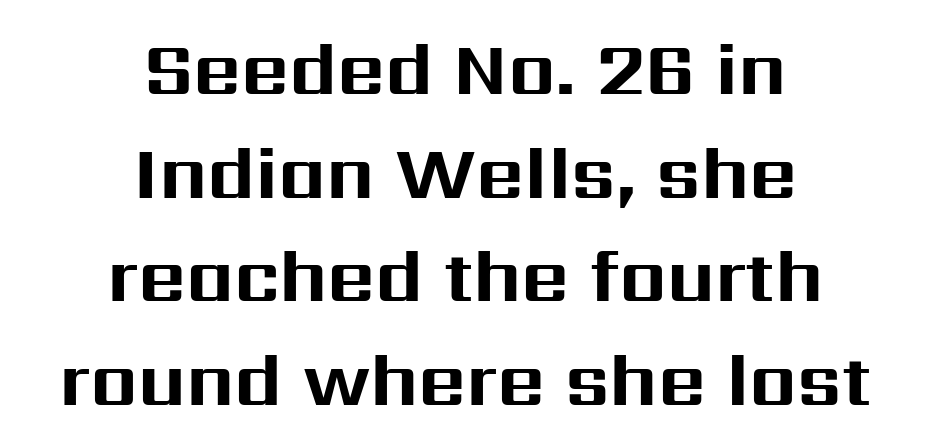
Q: Is the text bold? A: Yes.
Q: Is the text italic (slanted)? A: No, it is upright.
Q: Is the typeface a serif or a sans-serif typeface? A: Sans-serif.
Q: Is the text underlined? A: No.
Q: How is the paragraph aligned? A: Centered.
Q: Is the spacing between letters normal or unusually wide? A: Normal.
Q: Is the spacing between lines tight, normal or loose? A: Normal.
Q: Width (condensed, normal, or wide)? A: Normal.
Q: Stroke contrast? A: Medium.
Q: x-height? A: Medium.
Q: Monospaced? A: No.
